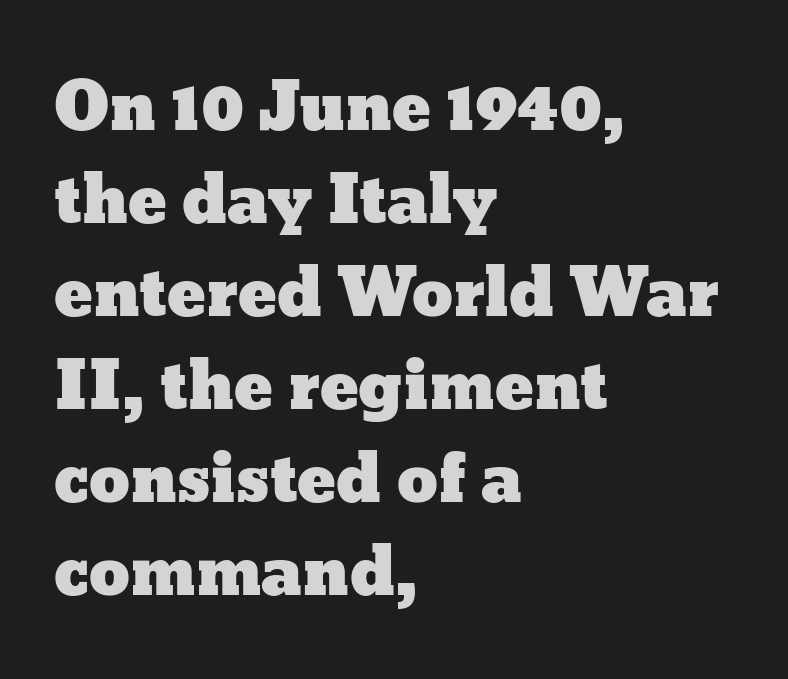
{"italic": "no", "width": "wide", "stroke_contrast": "low", "x_height": "medium", "monospaced": "no", "underline": "no", "align": "left", "line_spacing": "normal", "line_spacing_ratio": 1.43, "letter_spacing": "normal", "letter_spacing_em": 0.0, "glyph_px": 65}
